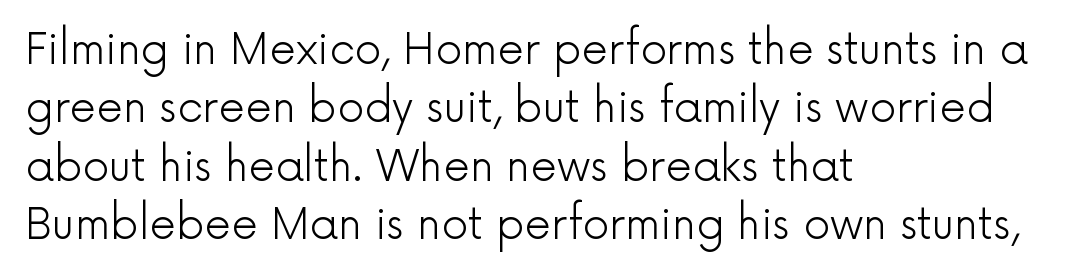
The image shows 42 px light sans-serif type, upright; set left-aligned, normal line spacing (1.39x), normal letter spacing, not underlined; a medium x-height.
